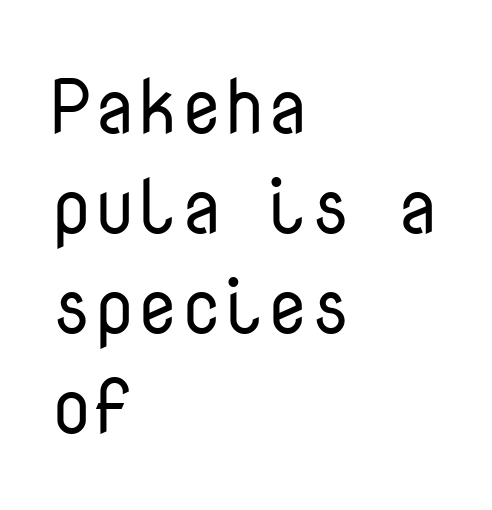
The gap between lines stays unmarked. You could count columns in this text — the font is strictly monospaced. How are the letters spaced? Ordinarily, with no added tracking. Letters have the restrained weight of plain body copy at most. The lines sit at an ordinary, default distance from one another. Layout note: lines flush left.
